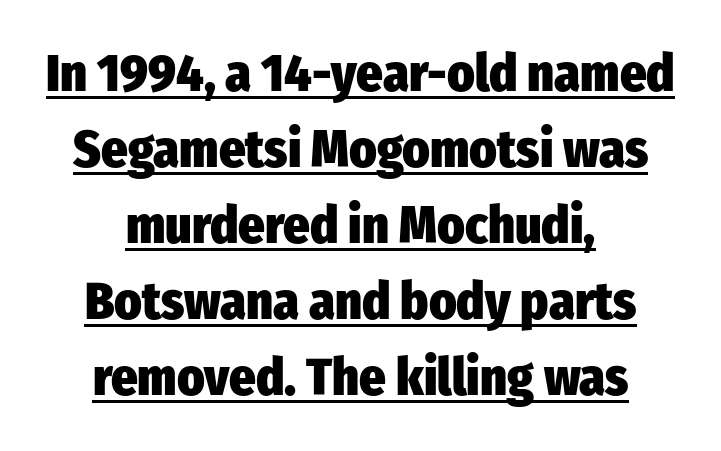
Q: Is the text bold? A: Yes.
Q: Is the text italic (slanted)? A: No, it is upright.
Q: Is the typeface a serif or a sans-serif typeface? A: Sans-serif.
Q: Is the text underlined? A: Yes.
Q: How is the paragraph aligned? A: Centered.
Q: Is the spacing between letters normal or unusually wide? A: Normal.
Q: Is the spacing between lines tight, normal or loose? A: Normal.
Q: Width (condensed, normal, or wide)? A: Condensed.
Q: Stroke contrast? A: Low.
Q: x-height? A: Medium.
Q: Monospaced? A: No.
